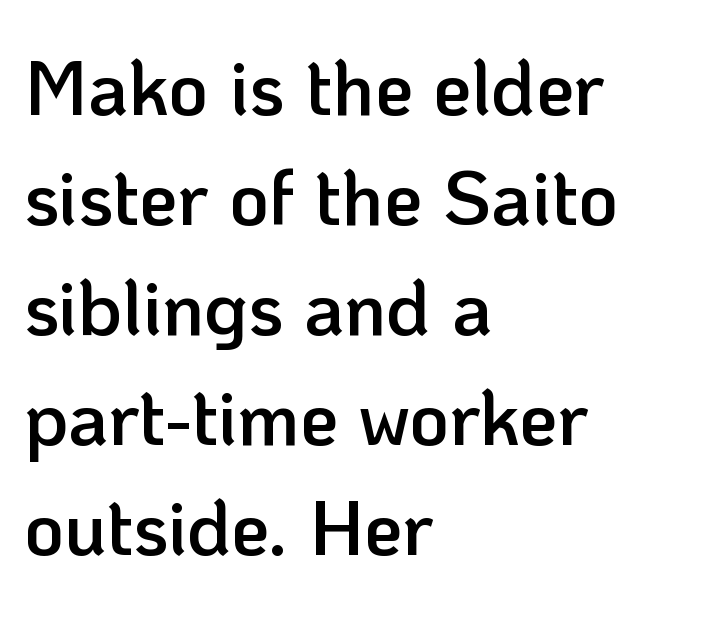
The lettering holds an erect, upright posture throughout. Line spacing here is normal. The letters carry no serifs — their stems end cleanly without finishing strokes. Short note: letters normally spaced. A clean baseline with only descenders dipping below it.
